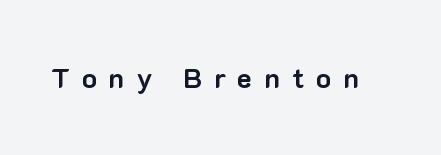
The gap between lines stays unmarked. Each word looks stretched out because of the extra space between its letters. The letters stand straight up with perfectly vertical stems. Thick stems and heavy bowls — unmistakably bold.
